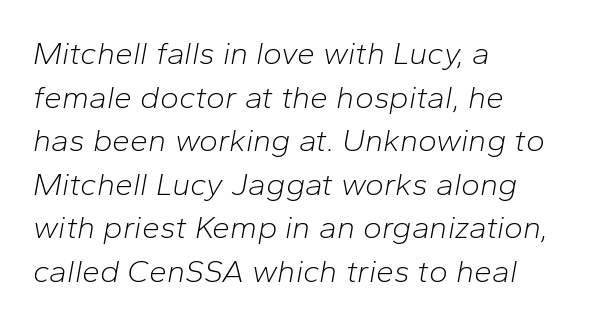
The image shows 32 px light type, italic (leaning right); set left-aligned, normal line spacing (1.36x), normal letter spacing, not underlined; low stroke contrast and a medium x-height.
